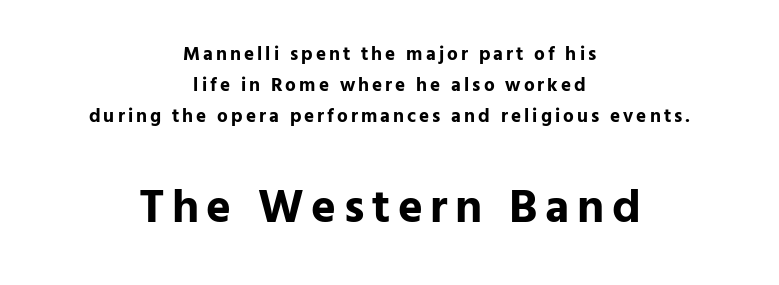
The image shows 47 px bold sans-serif type, upright; set centered, normal line spacing (1.64x), not underlined; the second (bottom) block is 2.47x larger; low stroke contrast and a medium x-height.
